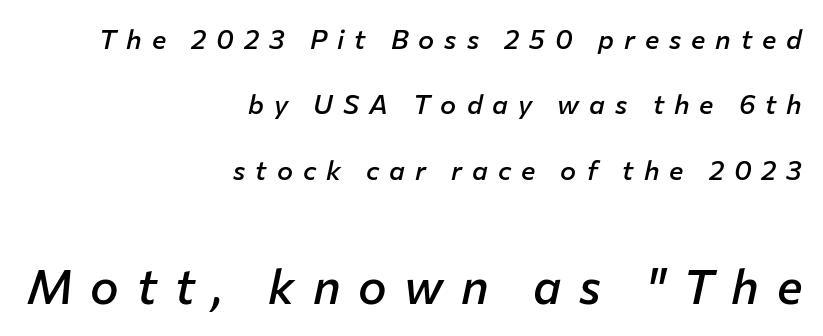
Every character sits at an angle, as italics do. Strokes here are thickened, but only to semibold level. The line-height multiplier appears high, well above default. A typesetter would call this proportional, since set widths differ per character.
